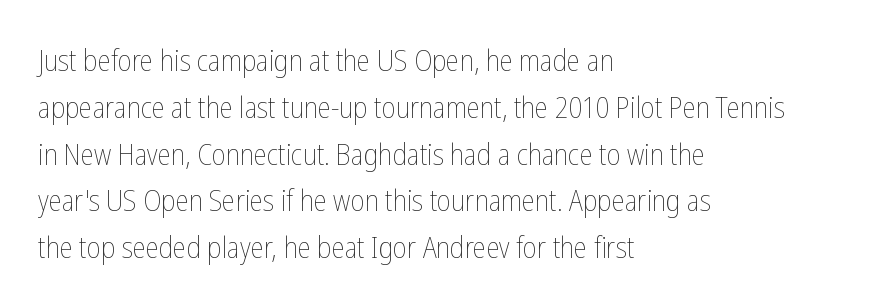
Weight: in the light-to-regular range. The rendering uses a moderate line-height, typical for paragraphs. A typesetter would mark this as roman, not italic. The strip under each line holds only bare page. The letters advance in unequal steps, a hallmark of proportional type.
